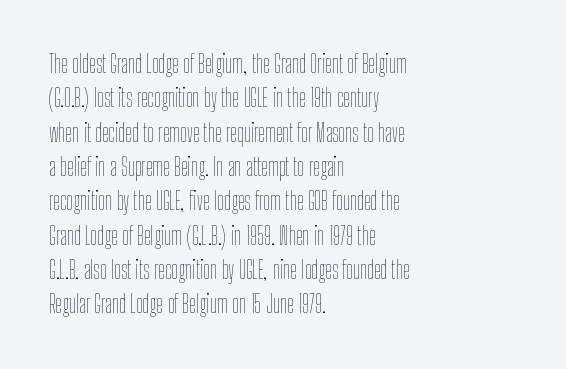
Vertical stems look standard width or narrower in stroke. Default kerning and tracking; the words read as compact shapes. These lines are set flush left with a ragged right edge. The baseline area is clear.
